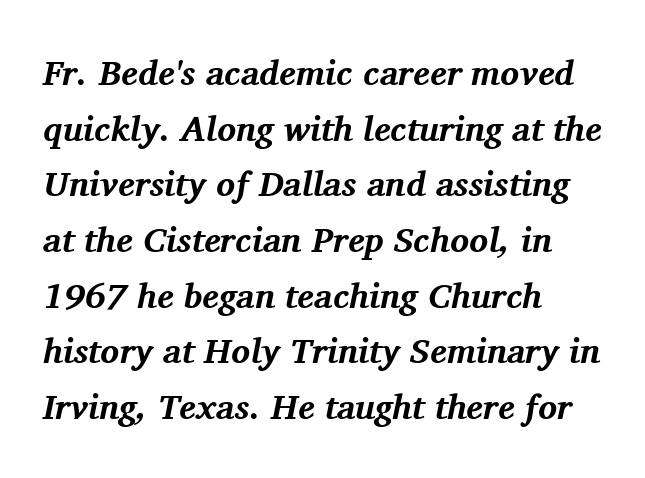
Font category for this specimen: serif. Look at the stroke-to-counter ratio: heavy, a bold. The letters advance in unequal steps, a hallmark of proportional type. Tall strokes in this sample are angled rather than plumb. Regular leading. How are the letters spaced? Ordinarily, with no added tracking.
